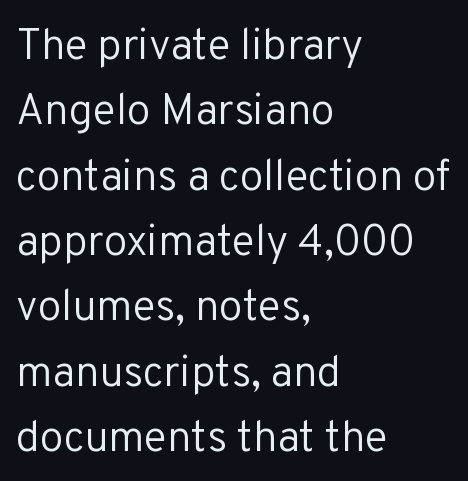
The letters sit at their default tracking, neither squeezed nor spread. A typesetter would label this face a sans. Compared with a centered layout, this one pins lines to the left instead. Is this a fixed-width face? No — the glyphs have proportional, varying widths.
